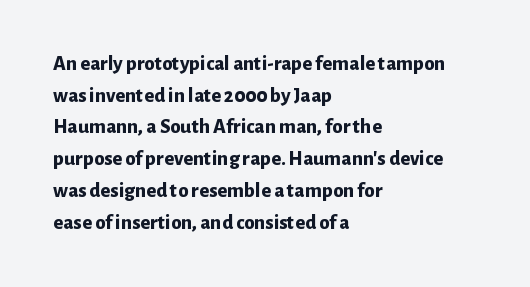
This is roman type, the default non-slanted kind. Observe the ordinary spacing: letters are neighbours, not strangers. The space between consecutive lines is moderate. Leftover space on each line is placed entirely after the last word. The string is rendered with underlining switched off. What weight is shown? A full bold with thick strokes.
